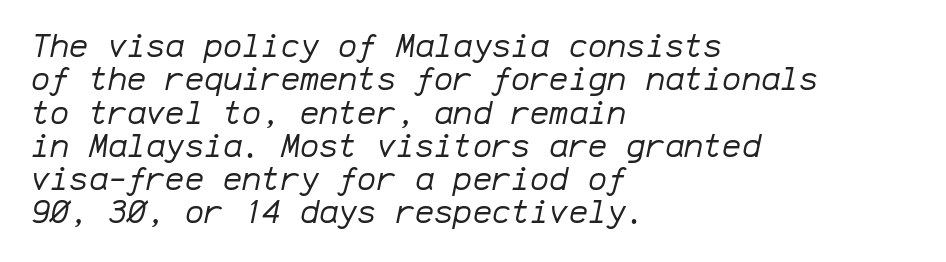
The image shows 32 px regular-weight type, italic (leaning right), monospaced; set left-aligned, tight line spacing (1.04x), normal letter spacing, not underlined; low stroke contrast and a medium x-height.
